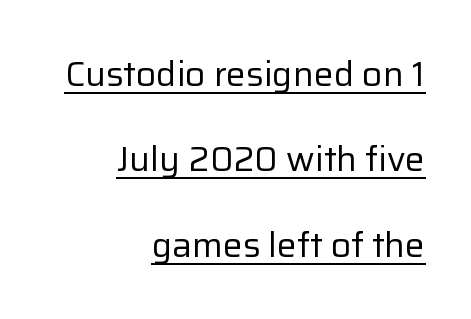
I'd call this a sans setting — the letters go barefoot. The typeface has the unassuming heft of standard copy or less. What's the leading like? Stretched, with rows far apart. The glyphs are accompanied by a horizontal stroke just below them. Letter spacing: default. Think of a printed novel: that variable character pitch is what you see here.
